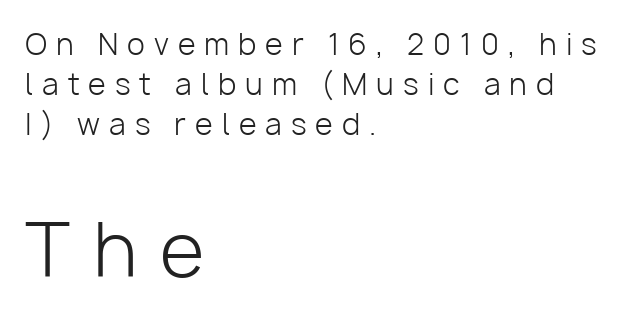
The image shows 73 px light sans-serif type, upright; set left-aligned, normal line spacing (1.38x), unusually wide letter spacing (+0.31 em), not underlined; the second (bottom) block is 2.52x larger; low stroke contrast and a medium x-height.
